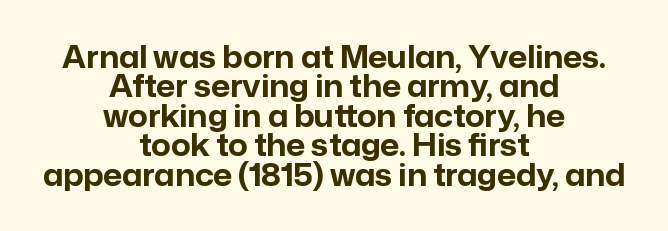
The image shows 30 px bold sans-serif type, upright; set centered, tight line spacing (0.98x), normal letter spacing, not underlined; low stroke contrast and a medium x-height.
